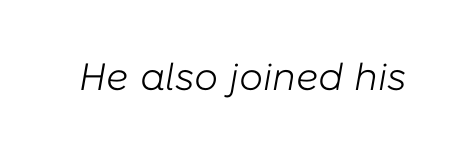
Character widths vary here, with narrow letters taking less room than wide ones. The typesetting does not lean heavy: it is not bold. Bare-footed words on every line. The face used here is rendered with its standard letterfit. The specimen reads as italic at a glance.
